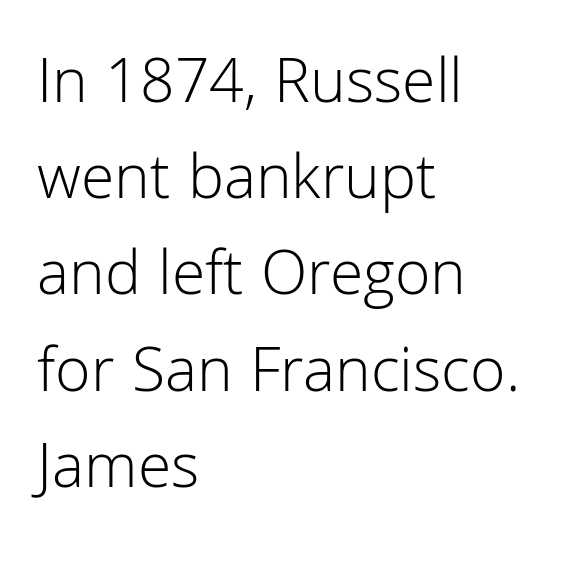
Q: Is the text bold? A: No.
Q: Is the text italic (slanted)? A: No, it is upright.
Q: Is the typeface a serif or a sans-serif typeface? A: Sans-serif.
Q: Is the text underlined? A: No.
Q: How is the paragraph aligned? A: Left-aligned.
Q: Is the spacing between letters normal or unusually wide? A: Normal.
Q: Is the spacing between lines tight, normal or loose? A: Normal.
Q: Width (condensed, normal, or wide)? A: Normal.
Q: Stroke contrast? A: Low.
Q: x-height? A: Medium.
Q: Monospaced? A: No.
